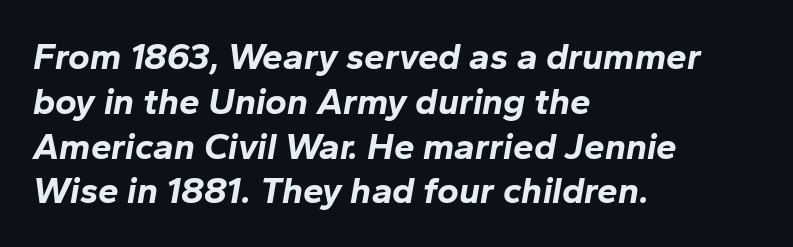
Think of a printed novel: that variable character pitch is what you see here. The axis of the letterforms is tilted away from vertical. Is the block centered? No — it sits flush against the left margin. Standard letterfit; no display-style spreading of the glyphs.
